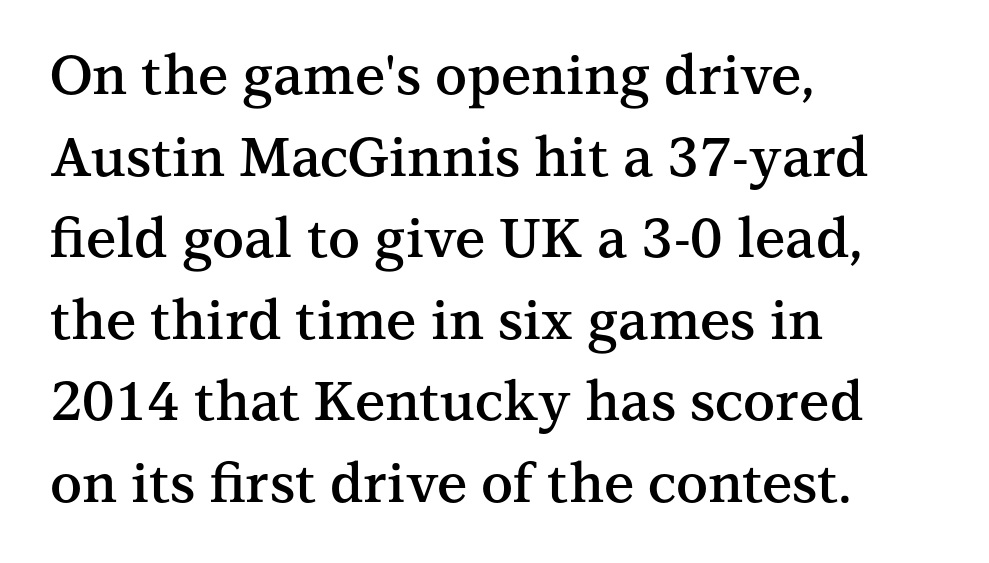
Posture: upright roman. The lines are quadded left. Summary of vertical rhythm: regular, with standard interline spacing. Here the glyphs are tracked normally, forming tight word shapes. Words float on clear page, feet unadorned.
